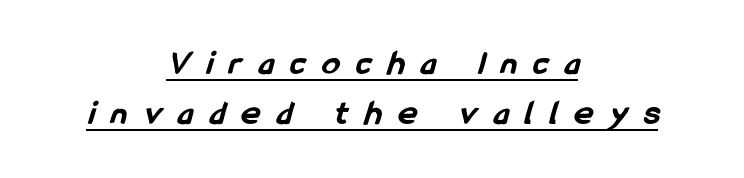
The image shows 35 px bold, condensed sans-serif type; set centered, normal line spacing (1.43x), unusually wide letter spacing (+0.49 em), underlined; low stroke contrast and a medium x-height.
